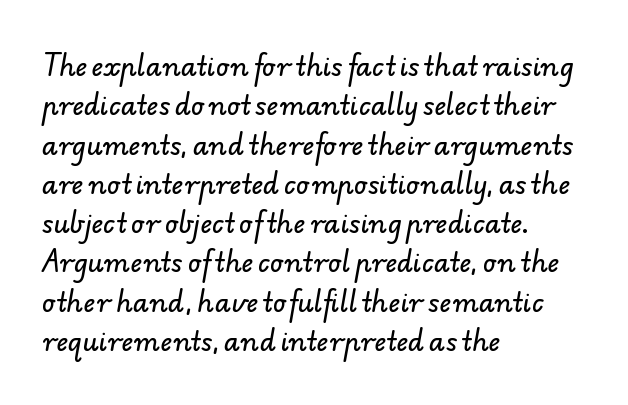
{"underline": "no", "align": "left", "line_spacing": "normal", "line_spacing_ratio": 1.51, "letter_spacing": "normal", "letter_spacing_em": 0.0, "glyph_px": 26}
